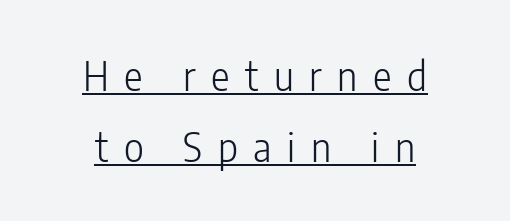
{"serif": "no", "italic": "no", "bold": "no", "weight": "light", "width": "condensed", "stroke_contrast": "low", "x_height": "medium", "monospaced": "no", "underline": "yes", "align": "center", "line_spacing_ratio": 1.82, "letter_spacing": "wide", "letter_spacing_em": 0.4, "glyph_px": 39}
